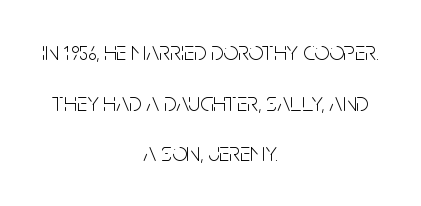
Q: Is the text bold? A: No.
Q: Is the text italic (slanted)? A: No, it is upright.
Q: Is the text underlined? A: No.
Q: How is the paragraph aligned? A: Centered.
Q: Is the spacing between letters normal or unusually wide? A: Normal.
Q: Is the spacing between lines tight, normal or loose? A: Loose.
